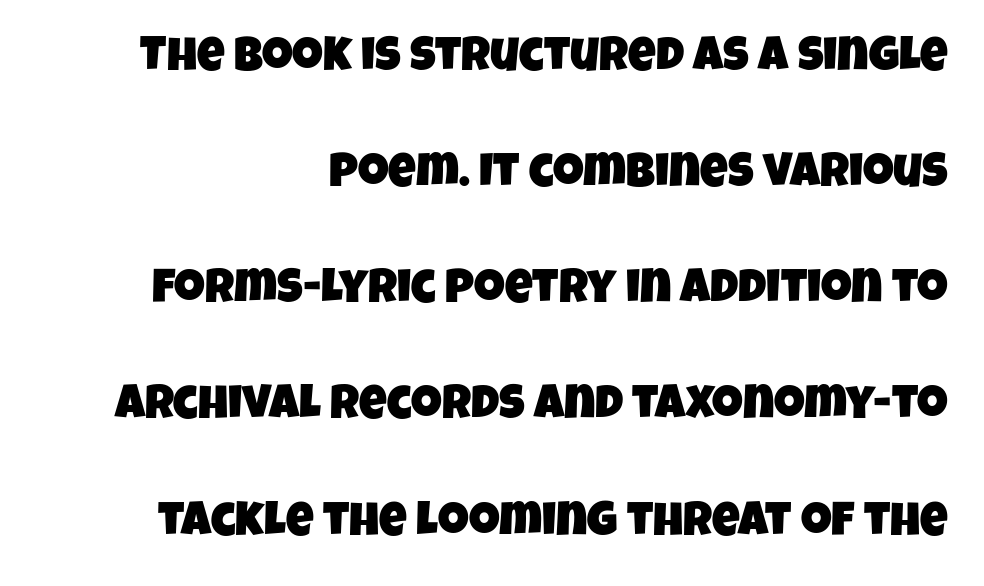
The characters display no serif detailing; their extremities are plain. A bare baseline throughout the passage. Loosely led — the rows are spread out. Caption: multi-line text, flush right, ragged left. You could not count columns in this text — the font is proportionally spaced.
